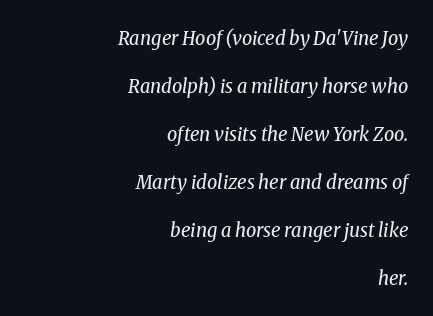
The image shows 20 px text type, italic (leaning right); set right-aligned, loose line spacing (2.4x), normal letter spacing, not underlined.
